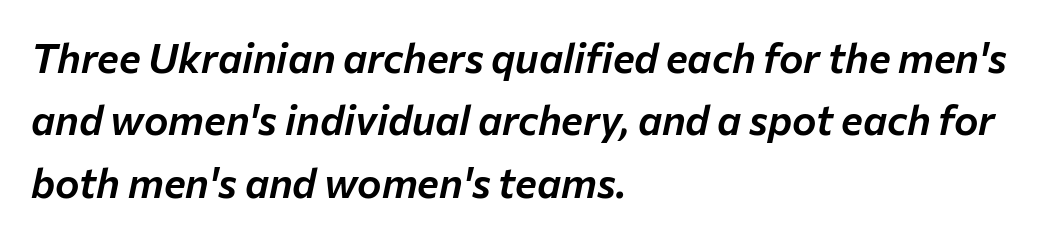
The image shows 41 px text type, italic (leaning right); set left-aligned, normal line spacing (1.52x), normal letter spacing, not underlined; low stroke contrast and a medium x-height.
